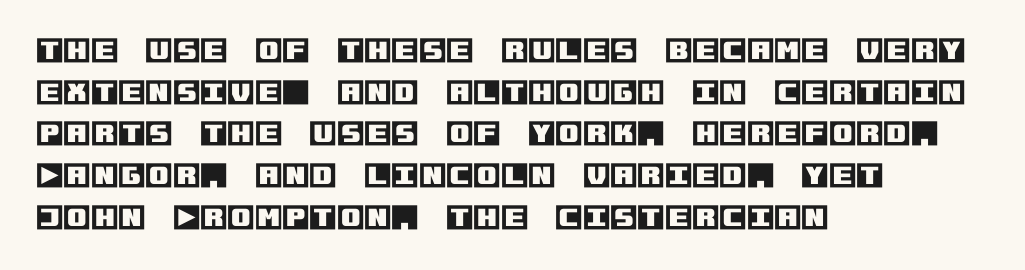
The image shows 28 px text type, upright; set left-aligned, normal line spacing (1.49x), normal letter spacing, not underlined; a large x-height.
